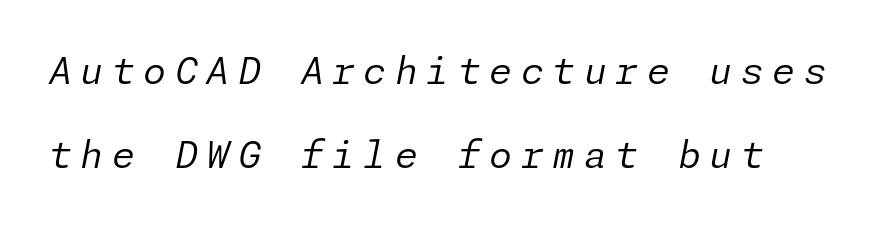
{"italic": "yes", "lean": "right", "slant_degrees": 11, "bold": "no", "weight": "regular", "width": "normal", "stroke_contrast": "low", "x_height": "medium", "underline": "no", "line_spacing": "loose", "line_spacing_ratio": 2.26, "letter_spacing": "wide", "letter_spacing_em": 0.23, "glyph_px": 37}
